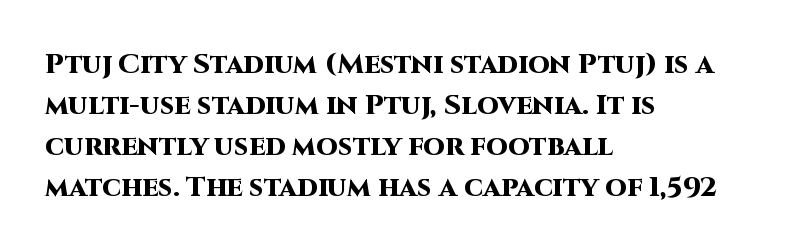
Q: Is the text bold? A: Yes.
Q: Is the text italic (slanted)? A: No, it is upright.
Q: Is the typeface a serif or a sans-serif typeface? A: Sans-serif.
Q: Is the text underlined? A: No.
Q: How is the paragraph aligned? A: Left-aligned.
Q: Is the spacing between letters normal or unusually wide? A: Normal.
Q: Is the spacing between lines tight, normal or loose? A: Normal.
Q: Width (condensed, normal, or wide)? A: Normal.
Q: Stroke contrast? A: High.
Q: x-height? A: Large.
Q: Monospaced? A: No.
